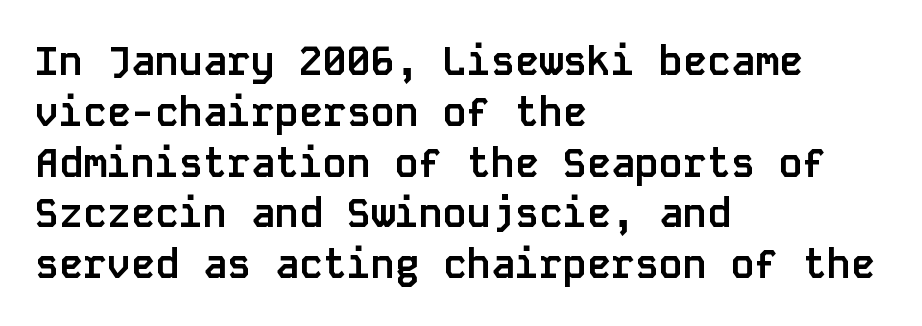
Q: Is the text bold? A: Yes.
Q: Is the text italic (slanted)? A: No, it is upright.
Q: Is the typeface a serif or a sans-serif typeface? A: Sans-serif.
Q: Is the text underlined? A: No.
Q: How is the paragraph aligned? A: Left-aligned.
Q: Is the spacing between letters normal or unusually wide? A: Normal.
Q: Is the spacing between lines tight, normal or loose? A: Normal.
Q: Width (condensed, normal, or wide)? A: Normal.
Q: Stroke contrast? A: Low.
Q: x-height? A: Large.
Q: Monospaced? A: Yes.
